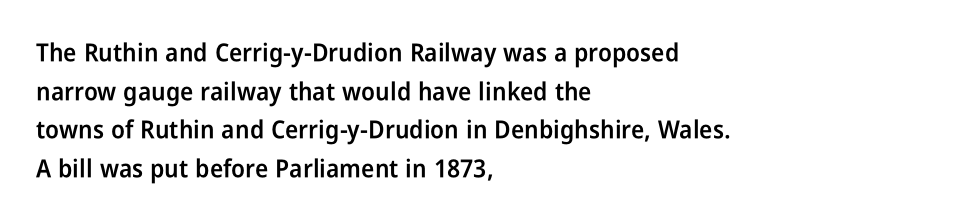
{"italic": "no", "bold": "semi", "underline": "no", "align": "left", "line_spacing": "normal", "line_spacing_ratio": 1.55, "letter_spacing": "normal", "letter_spacing_em": 0.0, "glyph_px": 25}
